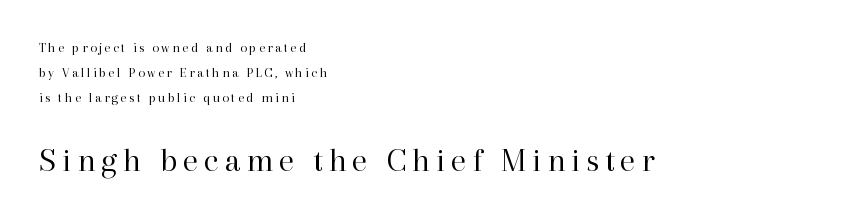
{"serif": "yes", "italic": "no", "bold": "no", "weight": "regular", "width": "normal", "stroke_contrast": "high", "x_height": "medium", "monospaced": "no", "underline": "no", "align": "left", "line_spacing_ratio": 1.78, "larger_block": "second", "size_ratio": 2.43, "glyph_px": 34}
